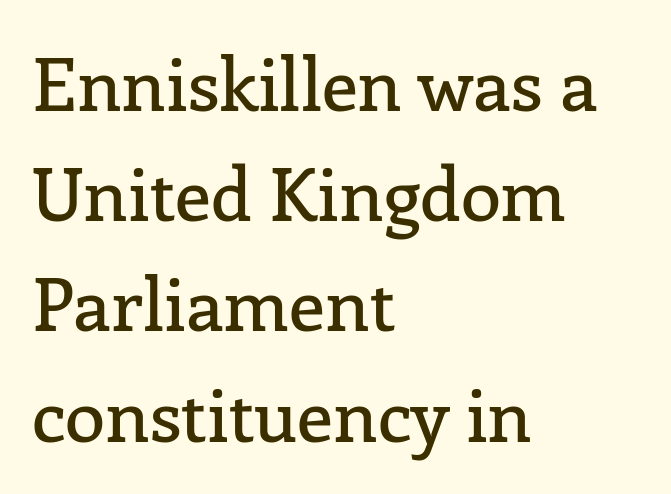
{"serif": "yes", "italic": "no", "width": "normal", "stroke_contrast": "low", "x_height": "medium", "monospaced": "no", "underline": "no", "align": "left", "line_spacing": "normal", "line_spacing_ratio": 1.51, "letter_spacing": "normal", "letter_spacing_em": 0.0, "glyph_px": 73}
